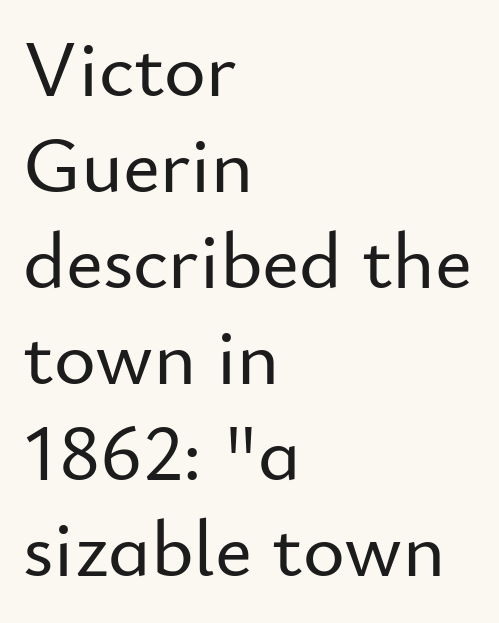
Q: Is the text italic (slanted)? A: No, it is upright.
Q: Is the typeface a serif or a sans-serif typeface? A: Sans-serif.
Q: Is the text underlined? A: No.
Q: How is the paragraph aligned? A: Left-aligned.
Q: Is the spacing between letters normal or unusually wide? A: Normal.
Q: Width (condensed, normal, or wide)? A: Normal.
Q: Stroke contrast? A: Low.
Q: x-height? A: Small.
Q: Monospaced? A: No.
